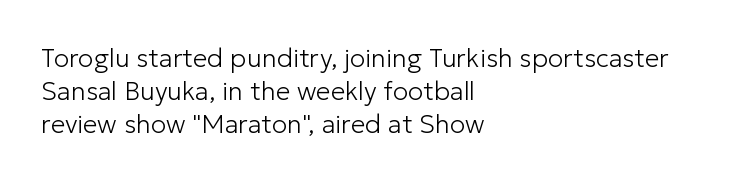
{"italic": "no", "bold": "no", "underline": "no", "align": "left", "line_spacing": "normal", "line_spacing_ratio": 1.26, "letter_spacing": "normal", "letter_spacing_em": 0.0, "glyph_px": 26}
